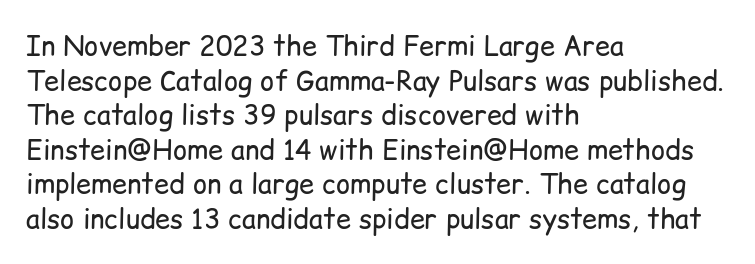
The block of text has a typical density, with ordinary space between rows. Which margin do the lines hug? The left one — the right edge is uneven. The space directly below the letters is spotless. This is the regular roman posture of the typeface. Does extra space separate the letters? No, they use regular spacing.
